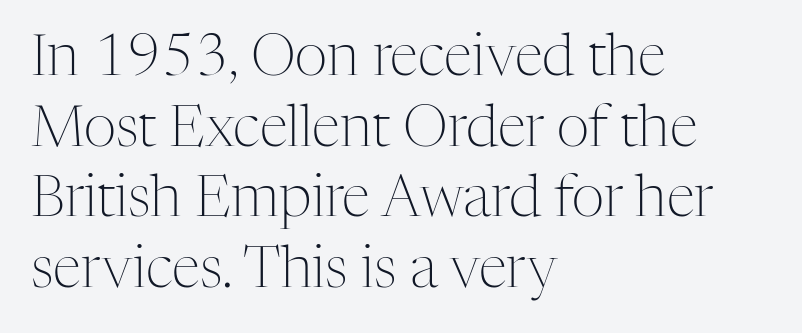
Q: Is the text bold? A: No.
Q: Is the text italic (slanted)? A: No, it is upright.
Q: Is the typeface a serif or a sans-serif typeface? A: Serif.
Q: Is the text underlined? A: No.
Q: How is the paragraph aligned? A: Left-aligned.
Q: Is the spacing between letters normal or unusually wide? A: Normal.
Q: Width (condensed, normal, or wide)? A: Normal.
Q: Stroke contrast? A: Medium.
Q: x-height? A: Medium.
Q: Monospaced? A: No.
